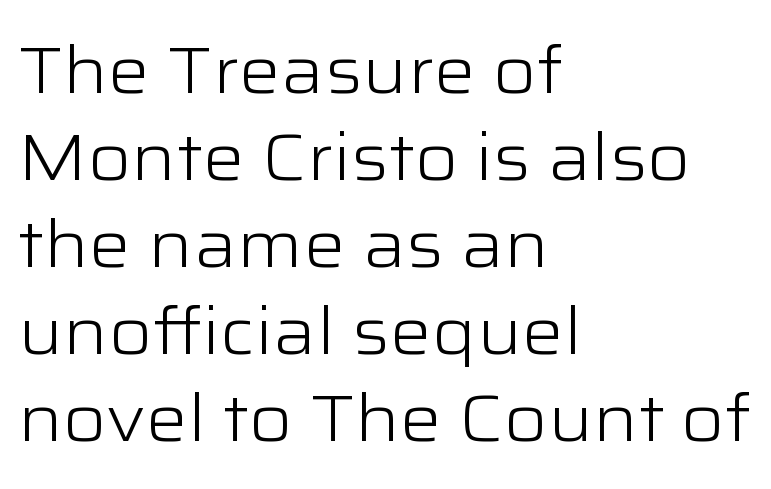
{"serif": "no", "italic": "no", "bold": "no", "weight": "light", "width": "wide", "stroke_contrast": "low", "x_height": "medium", "monospaced": "no", "underline": "no", "align": "left", "line_spacing": "normal", "line_spacing_ratio": 1.32, "letter_spacing": "normal", "letter_spacing_em": 0.0, "glyph_px": 66}
